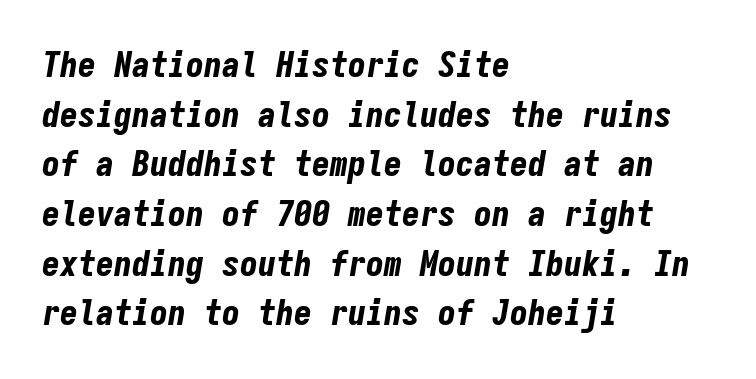
Q: Is the text bold? A: Yes.
Q: Is the text italic (slanted)? A: Yes, it leans right by about 9 degrees.
Q: Is the text underlined? A: No.
Q: How is the paragraph aligned? A: Left-aligned.
Q: Is the spacing between letters normal or unusually wide? A: Normal.
Q: Is the spacing between lines tight, normal or loose? A: Normal.
Q: Width (condensed, normal, or wide)? A: Condensed.
Q: Stroke contrast? A: Low.
Q: x-height? A: Medium.
Q: Monospaced? A: Yes.
